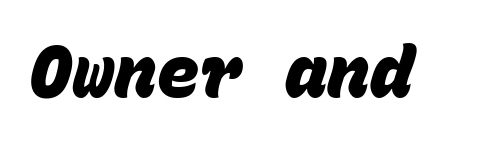
On the weight axis this lands at bold, roughly 700. Type without underlining. Here the glyphs are tracked normally, forming tight word shapes. The passage shown is typed in a monospace face where columns stay perfectly aligned. The typeface chosen for these lines omits serifs.
